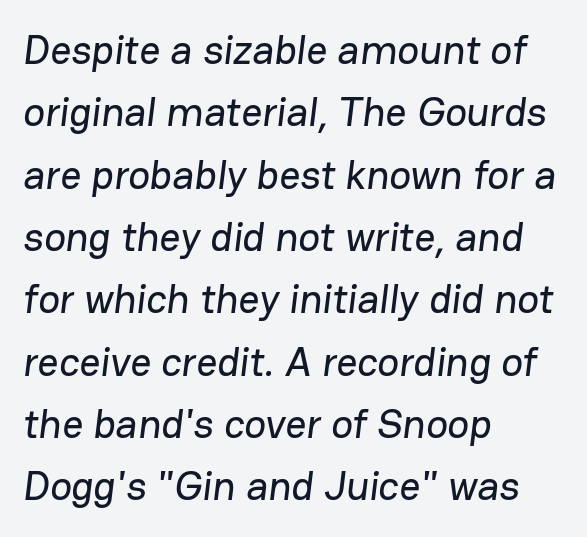
Nope, no serifs anywhere on these letters. Note the varied advance widths — an 'i' is clearly narrower than an 'm'. Type without underlining. Regarding leading, the lines here are spaced in the standard way. Typeset ragged right — the left edge is the straight one. Observe the ordinary spacing: letters are neighbours, not strangers.
